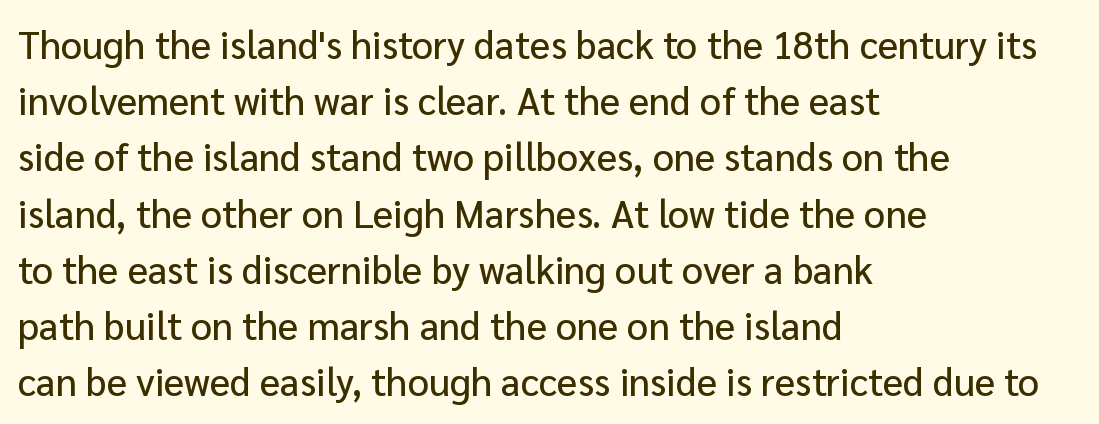
{"serif": "no", "italic": "no", "width": "normal", "stroke_contrast": "low", "x_height": "medium", "monospaced": "no", "underline": "no", "align": "left", "line_spacing": "normal", "line_spacing_ratio": 1.48, "letter_spacing": "normal", "letter_spacing_em": 0.0, "glyph_px": 38}
